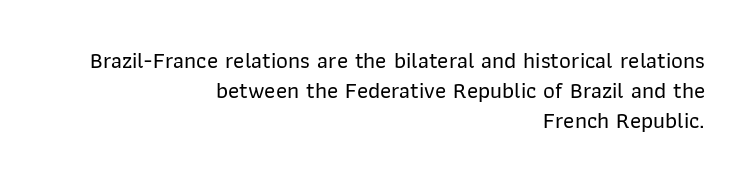
The image shows 23 px text type, upright; set right-aligned, normal line spacing (1.31x), normal letter spacing, not underlined.
